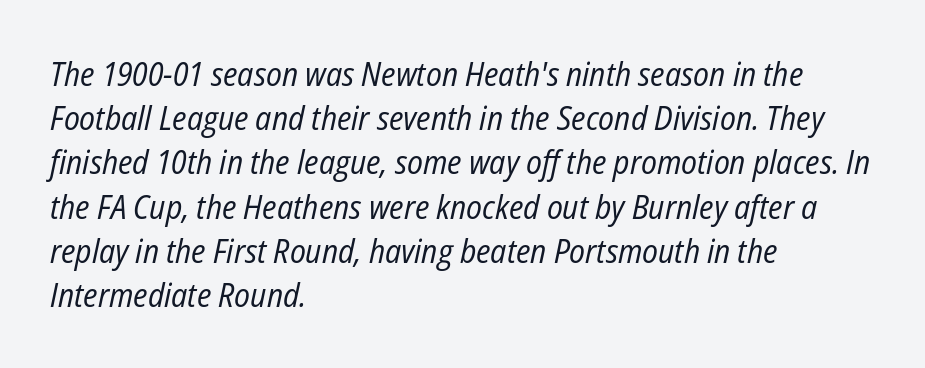
The image shows 33 px regular-weight, condensed type, italic (leaning right); set left-aligned, normal line spacing (1.34x), normal letter spacing, not underlined; low stroke contrast and a medium x-height.
